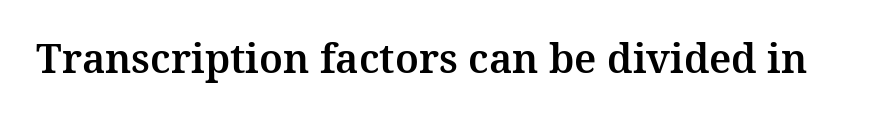
The image shows 40 px serif type, upright; set normal letter spacing, not underlined; medium stroke contrast and a medium x-height.
